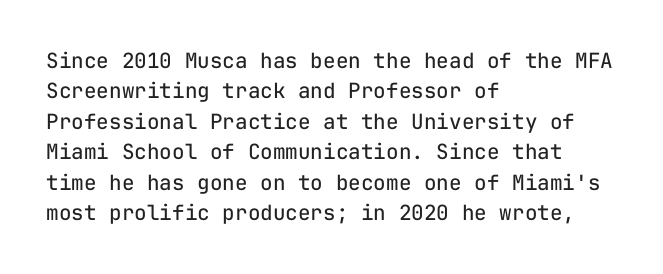
Q: Is the text bold? A: No.
Q: Is the text italic (slanted)? A: No, it is upright.
Q: Is the text underlined? A: No.
Q: How is the paragraph aligned? A: Left-aligned.
Q: Is the spacing between letters normal or unusually wide? A: Normal.
Q: Is the spacing between lines tight, normal or loose? A: Normal.
